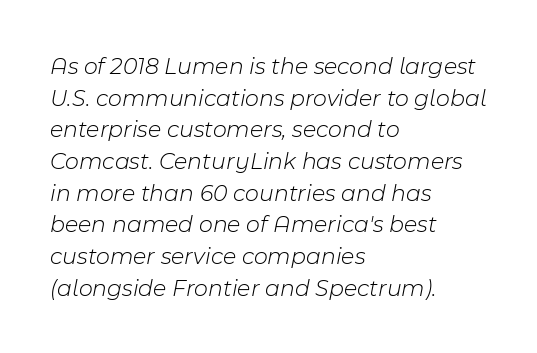
The text block is weighted toward the left margin, trailing off unevenly rightward. The zone under the glyphs is completely vacant. The letters sit at their default tracking, neither squeezed nor spread. Notice how descenders clear the ascenders below comfortably — that's standard leading. The characters are drawn with everyday or finer stroke widths.
